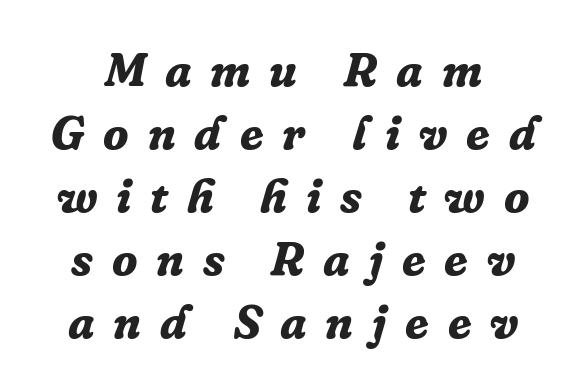
The image shows 47 px bold serif type, italic (leaning right); set normal line spacing (1.34x), unusually wide letter spacing (+0.4 em), not underlined; low stroke contrast and a medium x-height.
